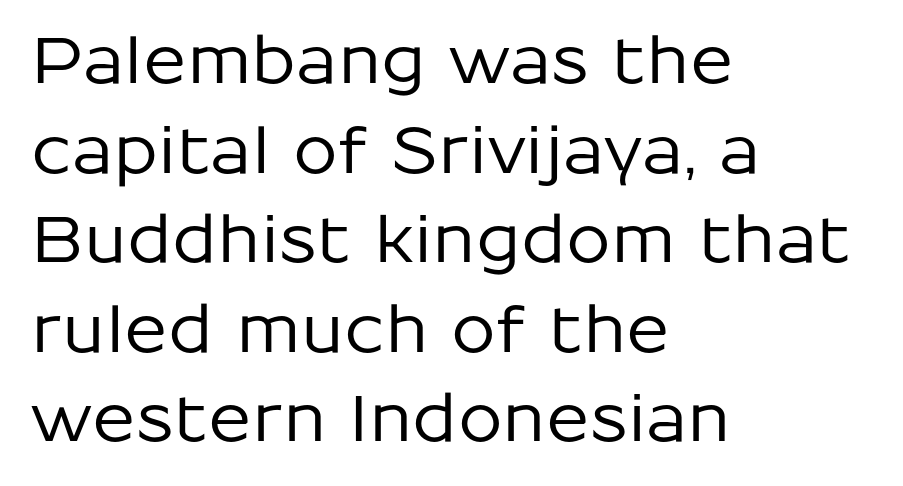
Q: Is the text italic (slanted)? A: No, it is upright.
Q: Is the typeface a serif or a sans-serif typeface? A: Sans-serif.
Q: Is the text underlined? A: No.
Q: How is the paragraph aligned? A: Left-aligned.
Q: Is the spacing between letters normal or unusually wide? A: Normal.
Q: Is the spacing between lines tight, normal or loose? A: Normal.
Q: Width (condensed, normal, or wide)? A: Normal.
Q: Stroke contrast? A: Low.
Q: x-height? A: Medium.
Q: Monospaced? A: No.
